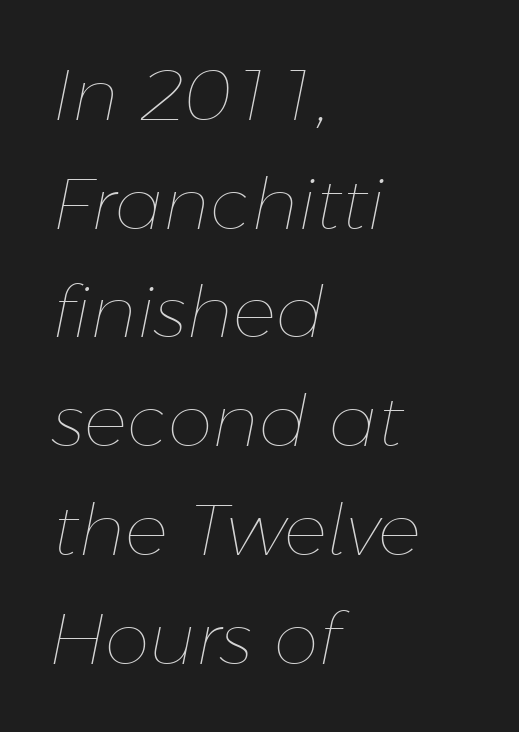
Words float on clear page, feet unadorned. Stems here are at most as thick as an everyday book face. The rag falls on the right side of this text block. Characters follow at the spacing the type designer built in. Quick note: italic.
